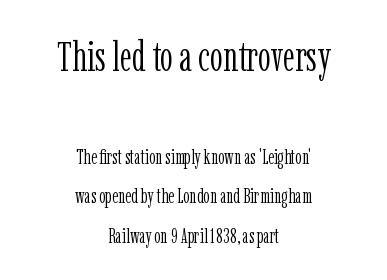
{"serif": "yes", "italic": "no", "bold": "no", "weight": "light", "width": "condensed", "stroke_contrast": "low", "x_height": "medium", "monospaced": "no", "underline": "no", "align": "center", "line_spacing": "loose", "line_spacing_ratio": 1.96, "letter_spacing": "normal", "letter_spacing_em": 0.0, "larger_block": "first", "size_ratio": 2.05, "glyph_px": 41}
